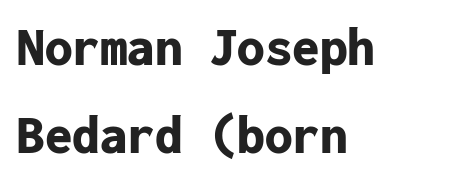
{"serif": "no", "italic": "no", "bold": "yes", "weight": "bold", "width": "normal", "stroke_contrast": "low", "x_height": "medium", "monospaced": "yes", "underline": "no", "align": "left", "line_spacing": "normal", "line_spacing_ratio": 1.6, "letter_spacing": "normal", "letter_spacing_em": 0.0, "glyph_px": 55}
